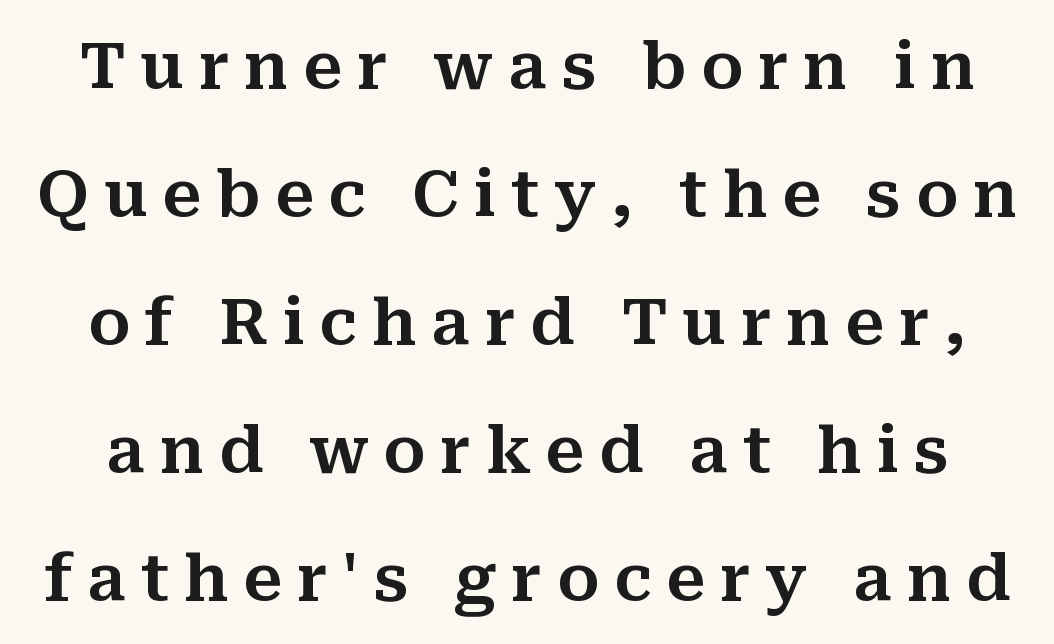
The image shows 64 px serif type, upright; set loose line spacing (2.0x), unusually wide letter spacing (+0.23 em), not underlined; medium stroke contrast and a medium x-height.
